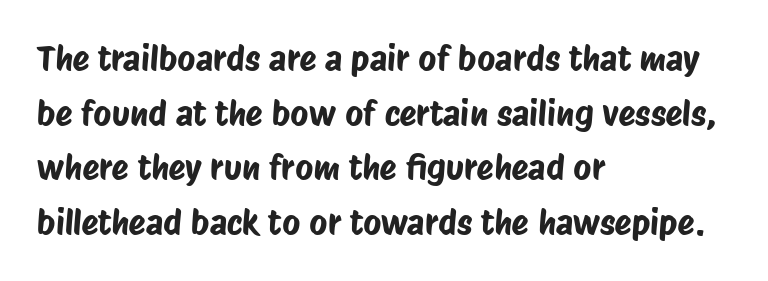
{"serif": "no", "width": "condensed", "stroke_contrast": "low", "x_height": "large", "monospaced": "no", "underline": "no", "align": "left", "line_spacing": "normal", "line_spacing_ratio": 1.56, "letter_spacing": "normal", "letter_spacing_em": 0.0, "glyph_px": 35}
